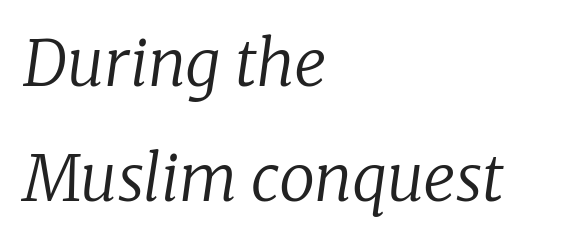
The font is comparable to plain body text, perhaps lighter. Notice how the stems are inclined rather than vertical — that's the hallmark of italics. Character widths vary here, with narrow letters taking less room than wide ones. The paragraph has a hard left edge and a soft right edge.
